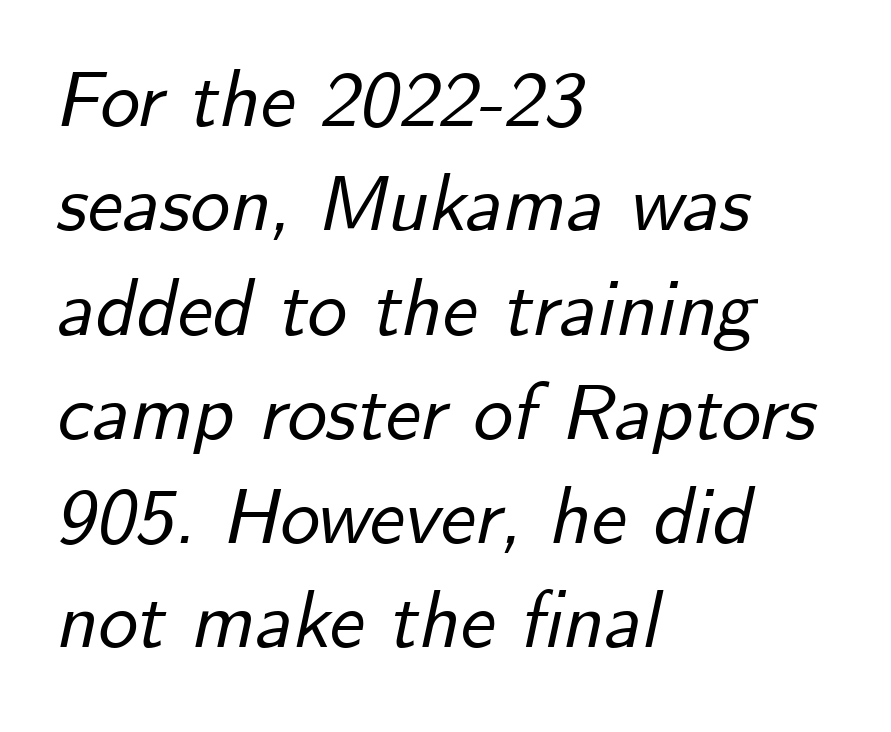
The image shows 79 px text type, italic (leaning right); set left-aligned, normal line spacing (1.32x), normal letter spacing, not underlined; low stroke contrast and a small x-height.
